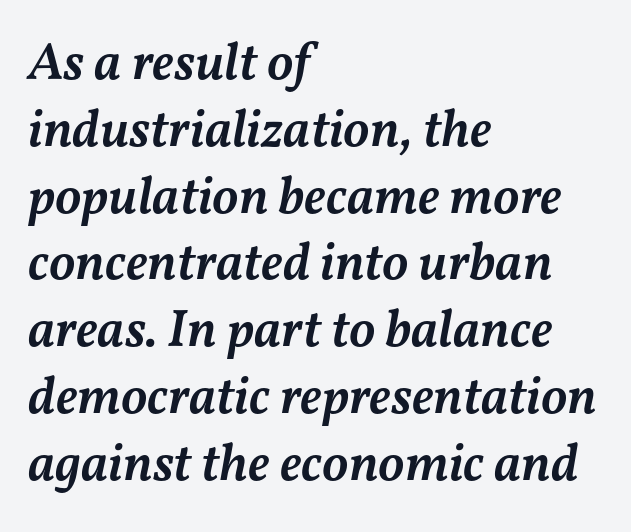
The image shows 53 px semibold type, italic (leaning right); set left-aligned, normal line spacing (1.26x), normal letter spacing, not underlined; medium stroke contrast and a medium x-height.
